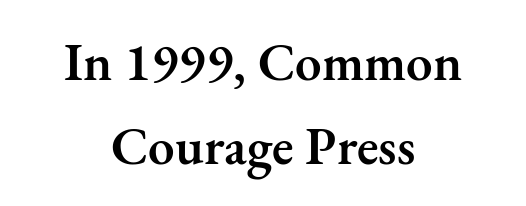
Q: Is the text bold? A: Semi-bold.
Q: Is the text italic (slanted)? A: No, it is upright.
Q: Is the typeface a serif or a sans-serif typeface? A: Serif.
Q: Is the text underlined? A: No.
Q: How is the paragraph aligned? A: Centered.
Q: Is the spacing between letters normal or unusually wide? A: Normal.
Q: Is the spacing between lines tight, normal or loose? A: Normal.
Q: Width (condensed, normal, or wide)? A: Normal.
Q: Stroke contrast? A: Medium.
Q: x-height? A: Small.
Q: Monospaced? A: No.
